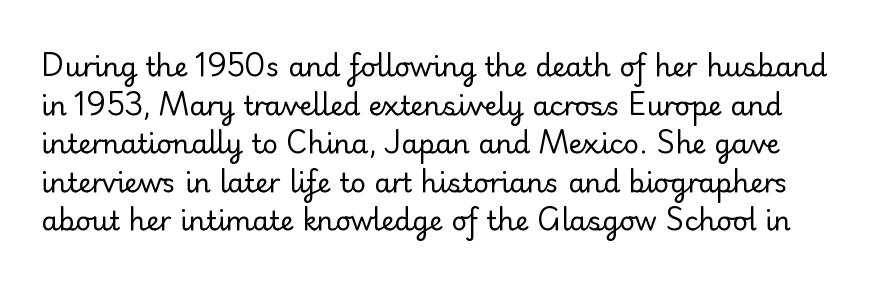
The image shows 27 px text type, upright; set normal line spacing (1.43x), normal letter spacing, not underlined.
